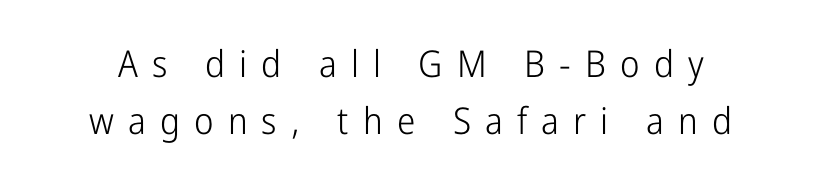
The image shows 37 px light, condensed sans-serif type, upright; set normal line spacing (1.53x), unusually wide letter spacing (+0.38 em), not underlined; low stroke contrast and a medium x-height.
